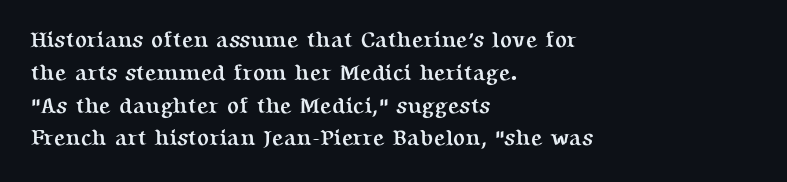
Q: Is the text bold? A: Yes.
Q: Is the text italic (slanted)? A: No, it is upright.
Q: Is the text underlined? A: No.
Q: How is the paragraph aligned? A: Left-aligned.
Q: Is the spacing between letters normal or unusually wide? A: Normal.
Q: Is the spacing between lines tight, normal or loose? A: Normal.
